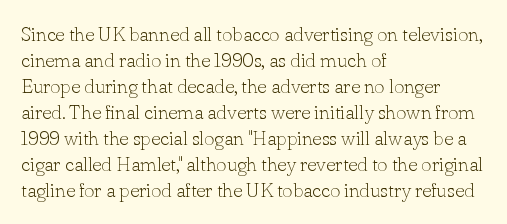
The image shows 20 px text type, upright; set left-aligned, normal line spacing (1.3x), normal letter spacing, not underlined.
